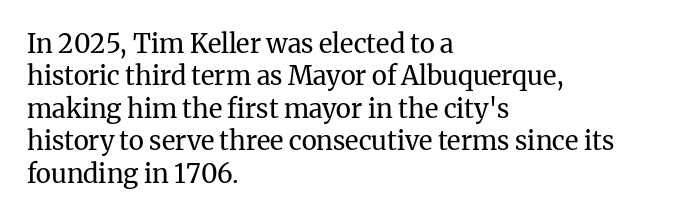
{"italic": "no", "bold": "no", "underline": "no", "align": "left", "line_spacing": "normal", "line_spacing_ratio": 1.25, "letter_spacing": "normal", "letter_spacing_em": 0.0, "glyph_px": 26}
